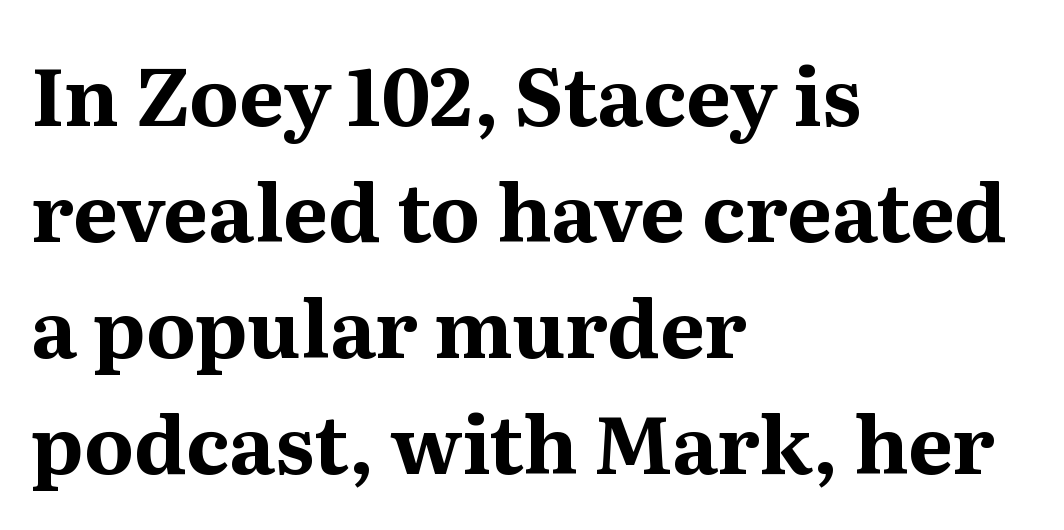
Q: Is the text bold? A: Yes.
Q: Is the text italic (slanted)? A: No, it is upright.
Q: Is the typeface a serif or a sans-serif typeface? A: Serif.
Q: Is the text underlined? A: No.
Q: How is the paragraph aligned? A: Left-aligned.
Q: Is the spacing between letters normal or unusually wide? A: Normal.
Q: Is the spacing between lines tight, normal or loose? A: Normal.
Q: Width (condensed, normal, or wide)? A: Normal.
Q: Stroke contrast? A: Medium.
Q: x-height? A: Medium.
Q: Monospaced? A: No.
